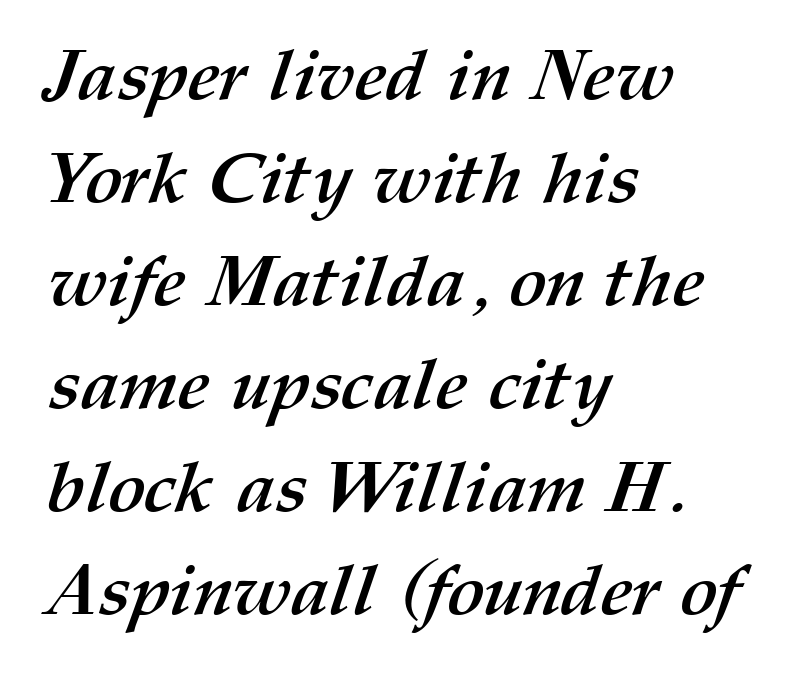
The image shows 71 px semibold type; set left-aligned, normal line spacing (1.45x), normal letter spacing, not underlined; medium stroke contrast and a medium x-height.
